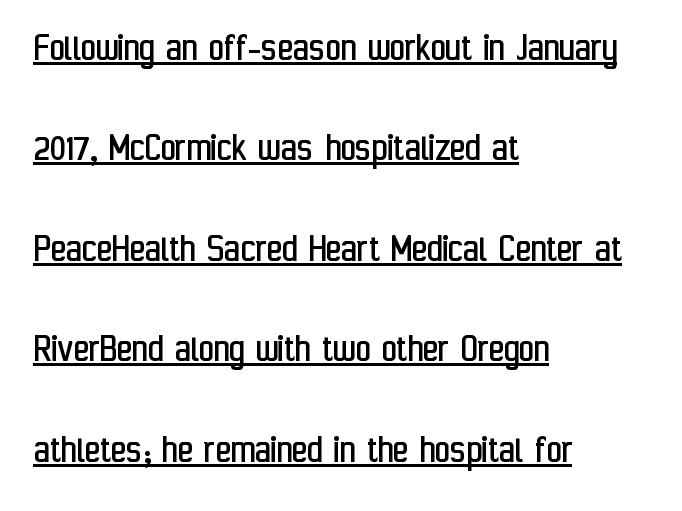
Q: Is the text bold? A: No.
Q: Is the text italic (slanted)? A: No, it is upright.
Q: Is the typeface a serif or a sans-serif typeface? A: Sans-serif.
Q: Is the text underlined? A: Yes.
Q: How is the paragraph aligned? A: Left-aligned.
Q: Is the spacing between letters normal or unusually wide? A: Normal.
Q: Is the spacing between lines tight, normal or loose? A: Loose.
Q: Width (condensed, normal, or wide)? A: Condensed.
Q: Stroke contrast? A: Low.
Q: x-height? A: Medium.
Q: Monospaced? A: No.
